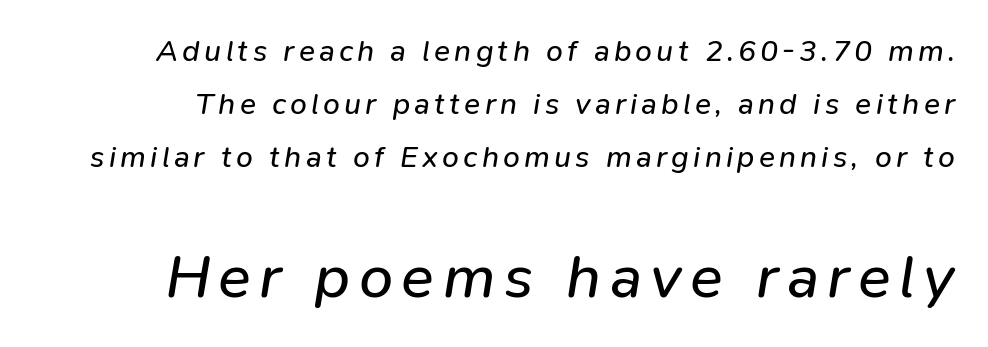
{"italic": "yes", "lean": "right", "slant_degrees": 9, "bold": "no", "weight": "regular", "width": "normal", "stroke_contrast": "low", "x_height": "medium", "monospaced": "no", "underline": "no", "line_spacing_ratio": 1.77, "larger_block": "second", "size_ratio": 2.03, "glyph_px": 61}
